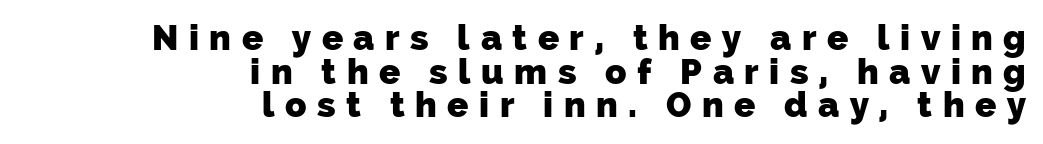
The image shows 35 px heavy sans-serif type; set right-aligned, tight line spacing (0.96x), unusually wide letter spacing (+0.3 em), not underlined; low stroke contrast and a medium x-height.
